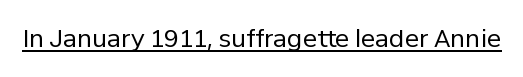
The image shows 24 px text type, upright; set normal letter spacing, underlined.
